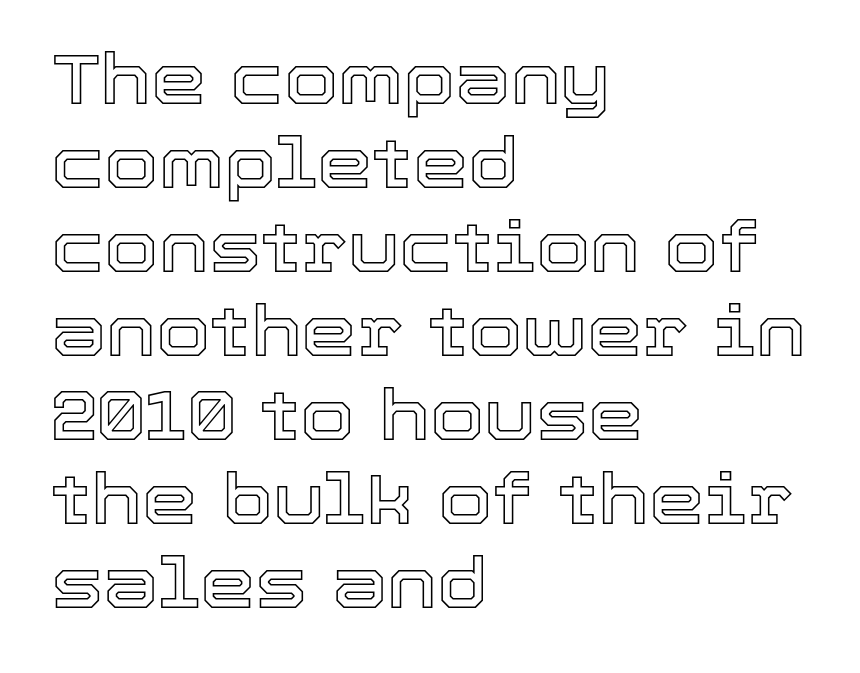
The image shows 70 px text type, upright; set left-aligned, line spacing 1.2x, normal letter spacing, not underlined; a medium x-height.
